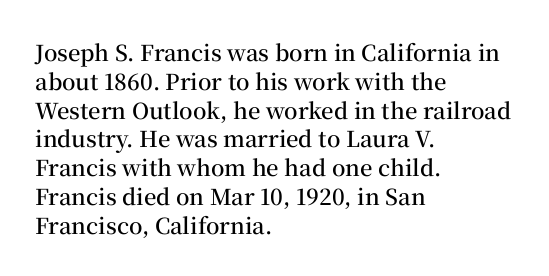
{"italic": "no", "bold": "semi", "underline": "no", "align": "left", "line_spacing": "normal", "line_spacing_ratio": 1.31, "letter_spacing": "normal", "letter_spacing_em": 0.0, "glyph_px": 22}
